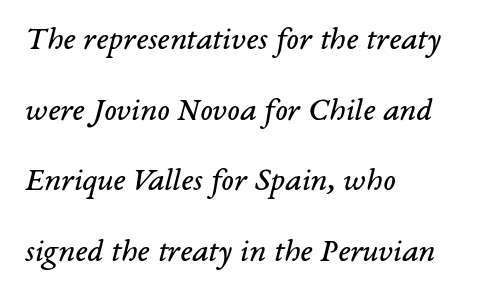
Font category for this specimen: serif. The letters advance in unequal steps, a hallmark of proportional type. You could fit nearly another row in the gap between these rows. Look at the tracking — it's just the regular setting, nothing added. The lines are quadded left.
